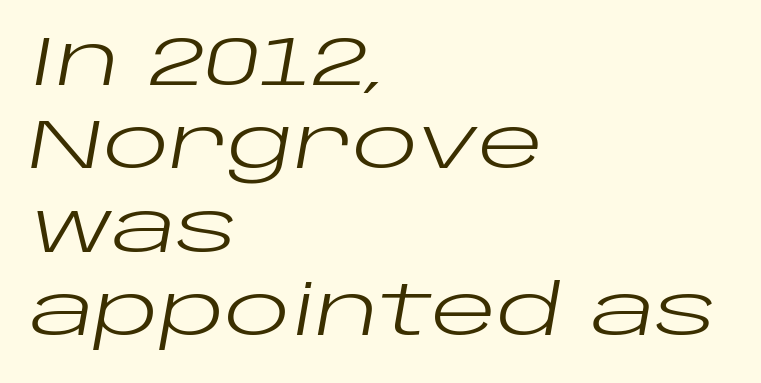
Note the varied advance widths — an 'i' is clearly narrower than an 'm'. Heft: none added — not bold. These lines are set flush left with a ragged right edge. Anything drawn beneath the words? Only blank space. A typesetter would mark this as italic. Honestly, the letter spacing is just normal — you wouldn't notice it.
